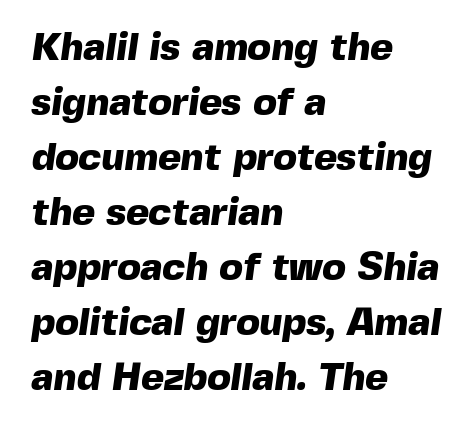
{"serif": "no", "bold": "yes", "weight": "heavy", "width": "normal", "x_height": "medium", "monospaced": "no", "underline": "no", "align": "left", "line_spacing": "normal", "line_spacing_ratio": 1.41, "letter_spacing": "normal", "letter_spacing_em": 0.0, "glyph_px": 39}
